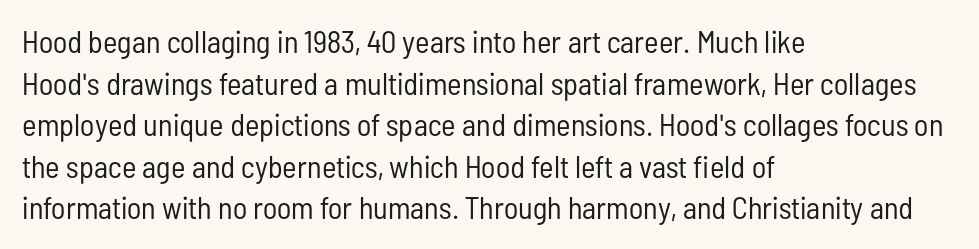
{"serif": "no", "italic": "no", "bold": "no", "weight": "regular", "width": "condensed", "stroke_contrast": "low", "x_height": "medium", "monospaced": "no", "underline": "no", "align": "left", "line_spacing": "normal", "line_spacing_ratio": 1.34, "letter_spacing": "normal", "letter_spacing_em": 0.0, "glyph_px": 31}
